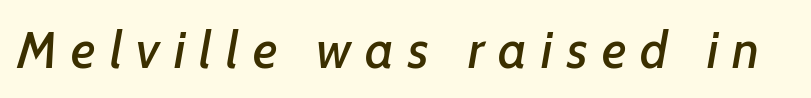
{"italic": "yes", "lean": "right", "slant_degrees": 7, "width": "normal", "stroke_contrast": "low", "x_height": "medium", "monospaced": "no", "underline": "no", "letter_spacing": "wide", "letter_spacing_em": 0.27, "glyph_px": 52}
